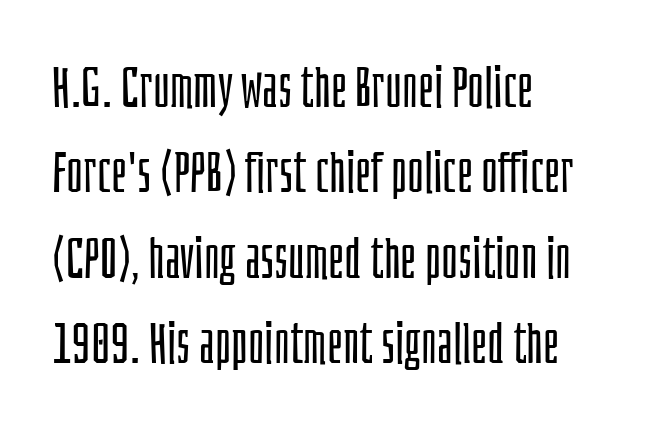
{"serif": "no", "italic": "no", "bold": "no", "weight": "light", "width": "condensed", "stroke_contrast": "low", "x_height": "large", "monospaced": "no", "underline": "no", "align": "left", "line_spacing": "normal", "line_spacing_ratio": 1.5, "letter_spacing": "normal", "letter_spacing_em": 0.0, "glyph_px": 57}
